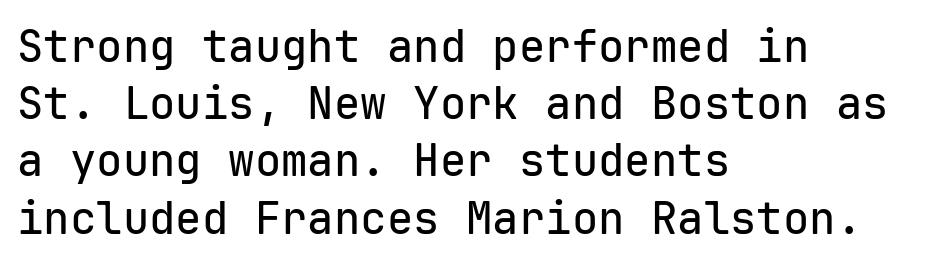
The image shows 44 px sans-serif type, upright, monospaced; set left-aligned, normal line spacing (1.3x), normal letter spacing, not underlined; low stroke contrast and a medium x-height.
